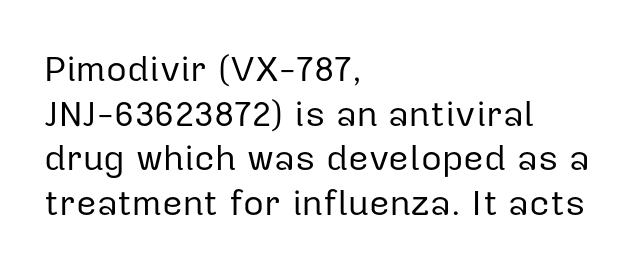
The image shows 36 px regular-weight sans-serif type, upright; set left-aligned, line spacing 1.24x, normal letter spacing, not underlined; low stroke contrast and a medium x-height.
